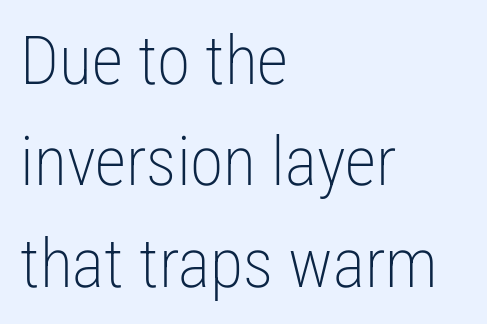
Q: Is the text bold? A: No.
Q: Is the text italic (slanted)? A: No, it is upright.
Q: Is the typeface a serif or a sans-serif typeface? A: Sans-serif.
Q: Is the text underlined? A: No.
Q: How is the paragraph aligned? A: Left-aligned.
Q: Is the spacing between letters normal or unusually wide? A: Normal.
Q: Is the spacing between lines tight, normal or loose? A: Normal.
Q: Width (condensed, normal, or wide)? A: Condensed.
Q: Stroke contrast? A: Low.
Q: x-height? A: Medium.
Q: Monospaced? A: No.
